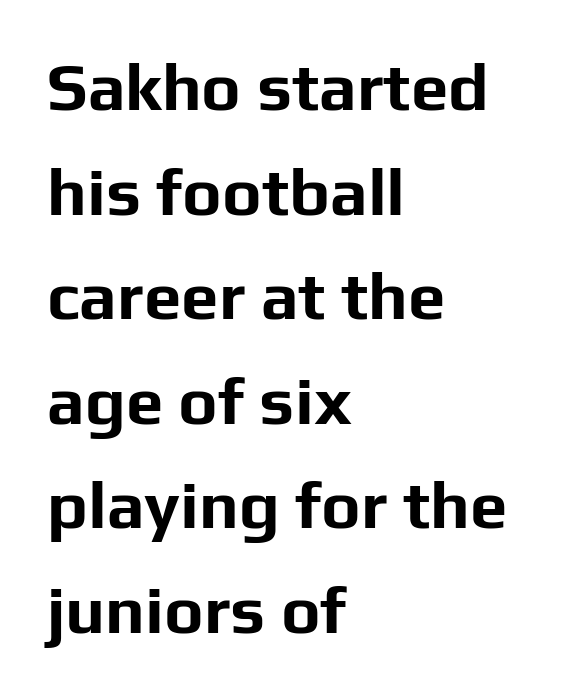
The image shows 67 px bold sans-serif type, upright; set left-aligned, normal line spacing (1.56x), normal letter spacing, not underlined; low stroke contrast and a medium x-height.
